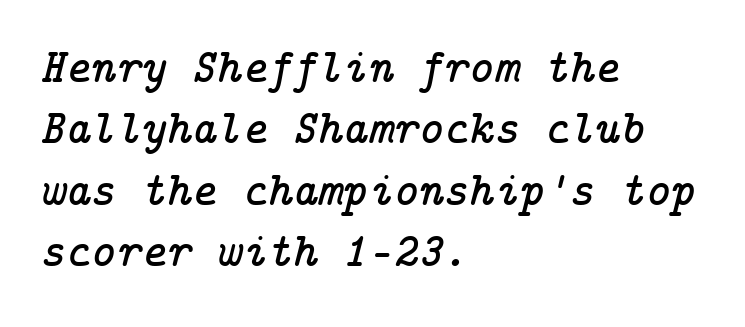
The image shows 48 px serif type, italic (leaning right); set left-aligned, normal line spacing (1.28x), normal letter spacing, not underlined; low stroke contrast and a medium x-height.
